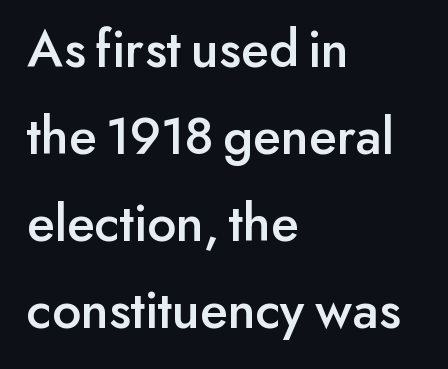
The image shows 55 px sans-serif type, upright; set left-aligned, normal line spacing (1.58x), normal letter spacing, not underlined; low stroke contrast and a small x-height.
